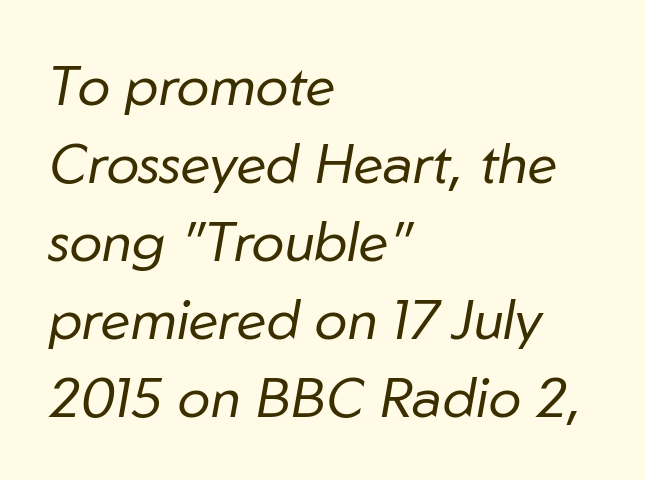
The image shows 55 px regular-weight type, italic (leaning right); set left-aligned, normal line spacing (1.42x), normal letter spacing, not underlined; low stroke contrast and a medium x-height.
